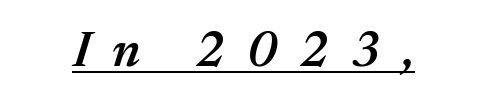
Q: Is the text bold? A: Semi-bold.
Q: Is the text italic (slanted)? A: Yes, it leans right by about 17 degrees.
Q: Is the text underlined? A: Yes.
Q: Is the spacing between letters normal or unusually wide? A: Unusually wide.
Q: Width (condensed, normal, or wide)? A: Normal.
Q: Stroke contrast? A: Medium.
Q: x-height? A: Medium.
Q: Monospaced? A: No.
